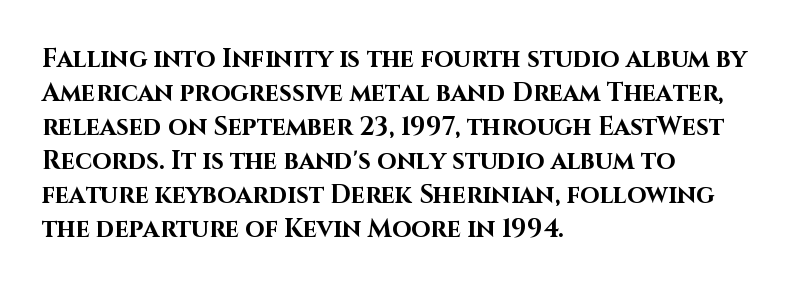
Just letters on the line, the space beneath them empty. No italicization has been applied; the sample stays upright. The rows are spaced the way most documents space them. The glyphs have the mass of a bold cut. Look at the tracking — it's just the regular setting, nothing added. Each line starts at the same left margin while the right side varies.
